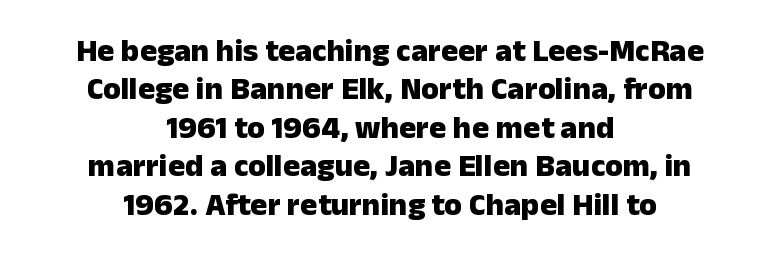
{"serif": "no", "italic": "no", "bold": "yes", "weight": "heavy", "width": "normal", "stroke_contrast": "low", "x_height": "medium", "monospaced": "no", "underline": "no", "align": "center", "line_spacing_ratio": 1.2, "letter_spacing": "normal", "letter_spacing_em": 0.0, "glyph_px": 32}
